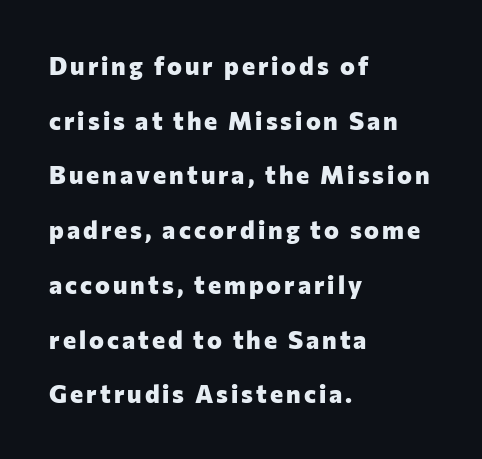
The image shows 25 px bold type, upright; set left-aligned, loose line spacing (2.19x), not underlined.
